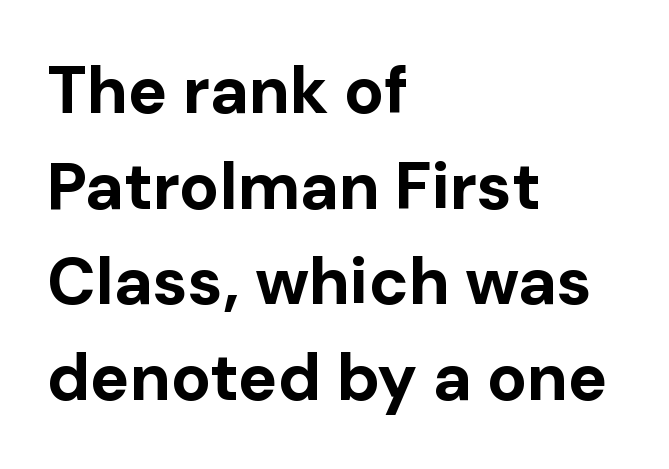
The font's upright variant was chosen for this text. Only glyphs here, with clear space below each row. The letters sit at their default tracking, neither squeezed nor spread. The strokes are fattened all the way to bold. Nope, no serifs anywhere on these letters. Character widths vary here, with narrow letters taking less room than wide ones.
